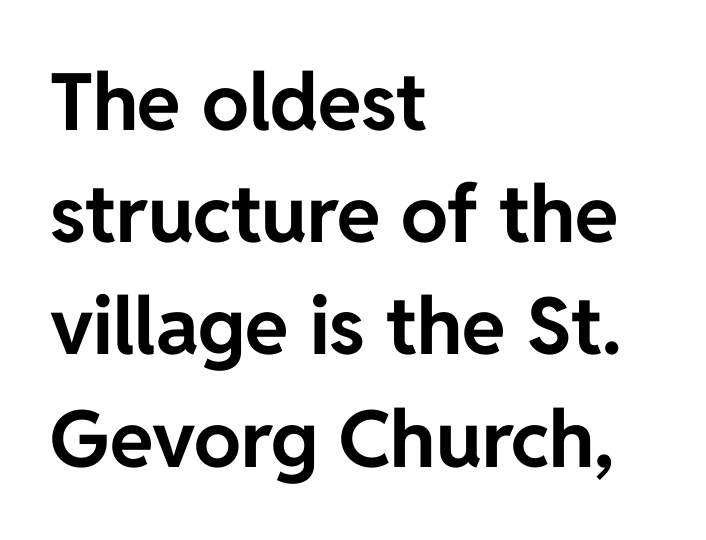
Q: Is the text bold? A: Yes.
Q: Is the text italic (slanted)? A: No, it is upright.
Q: Is the typeface a serif or a sans-serif typeface? A: Sans-serif.
Q: Is the text underlined? A: No.
Q: How is the paragraph aligned? A: Left-aligned.
Q: Is the spacing between letters normal or unusually wide? A: Normal.
Q: Is the spacing between lines tight, normal or loose? A: Normal.
Q: Width (condensed, normal, or wide)? A: Normal.
Q: Stroke contrast? A: Low.
Q: x-height? A: Medium.
Q: Monospaced? A: No.
